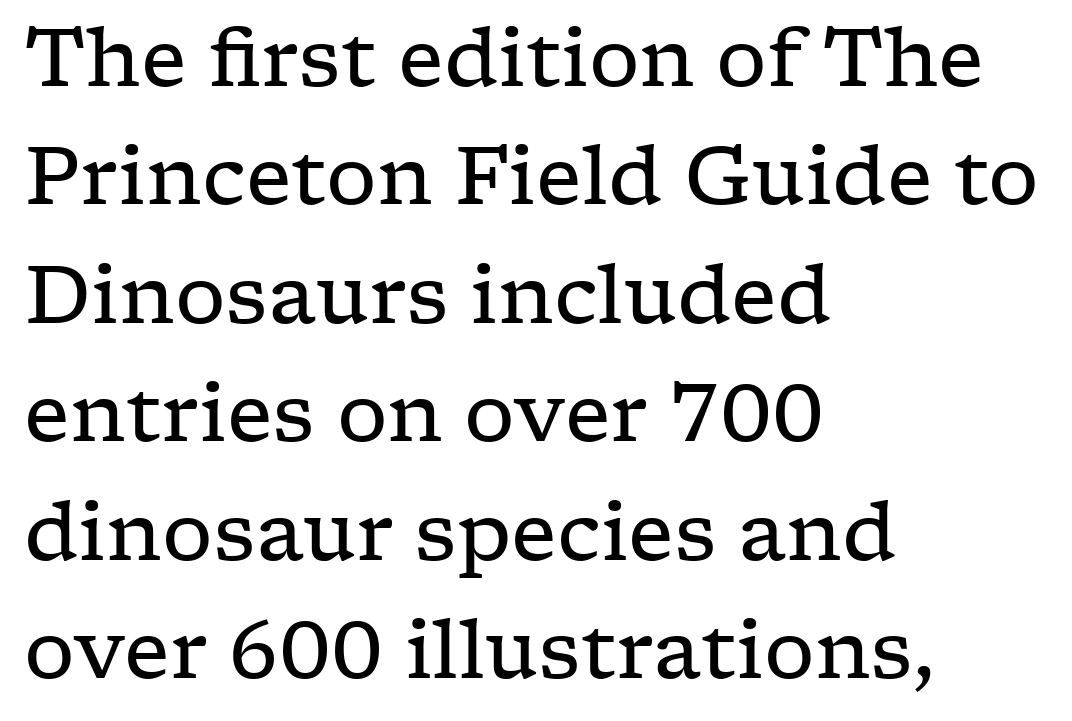
Q: Is the text bold? A: No.
Q: Is the text italic (slanted)? A: No, it is upright.
Q: Is the typeface a serif or a sans-serif typeface? A: Serif.
Q: Is the text underlined? A: No.
Q: How is the paragraph aligned? A: Left-aligned.
Q: Is the spacing between letters normal or unusually wide? A: Normal.
Q: Is the spacing between lines tight, normal or loose? A: Normal.
Q: Width (condensed, normal, or wide)? A: Wide.
Q: Stroke contrast? A: Low.
Q: x-height? A: Medium.
Q: Monospaced? A: No.
